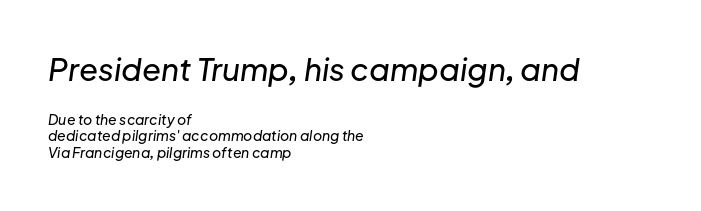
{"italic": "yes", "lean": "right", "slant_degrees": 8, "width": "normal", "stroke_contrast": "low", "x_height": "medium", "monospaced": "no", "underline": "no", "align": "left", "line_spacing_ratio": 1.19, "letter_spacing": "normal", "letter_spacing_em": 0.0, "larger_block": "first", "size_ratio": 2.21, "glyph_px": 31}
